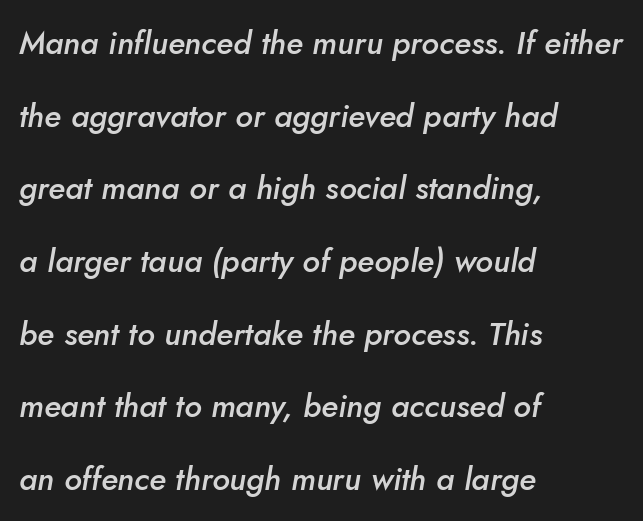
Semibold letterforms, between regular and bold. A bare baseline throughout the passage. The typography opts for an oblique posture over an upright one. Students, observe: this is what heavily led, spacious text looks like. Caption: standard tracking, unaltered. Left-aligned paragraph, ragged on the right.
